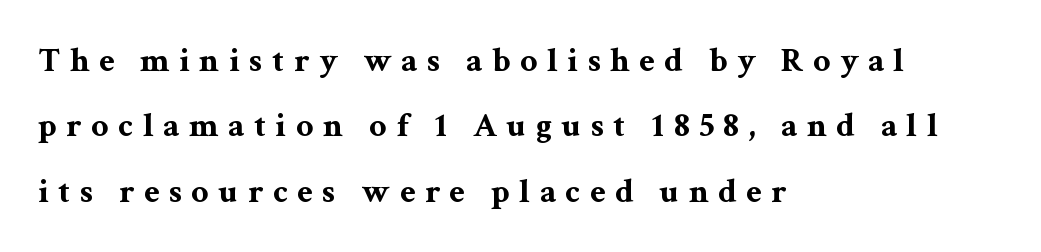
Q: Is the text bold? A: Yes.
Q: Is the text italic (slanted)? A: No, it is upright.
Q: Is the typeface a serif or a sans-serif typeface? A: Serif.
Q: Is the text underlined? A: No.
Q: How is the paragraph aligned? A: Left-aligned.
Q: Is the spacing between letters normal or unusually wide? A: Unusually wide.
Q: Is the spacing between lines tight, normal or loose? A: Loose.
Q: Width (condensed, normal, or wide)? A: Wide.
Q: Stroke contrast? A: Medium.
Q: x-height? A: Medium.
Q: Monospaced? A: No.
